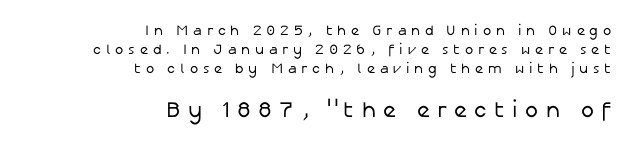
Q: Is the text bold? A: No.
Q: Is the text italic (slanted)? A: No, it is upright.
Q: Is the text underlined? A: No.
Q: How is the paragraph aligned? A: Right-aligned.
Q: Is the spacing between letters normal or unusually wide? A: Unusually wide.
Q: Is the spacing between lines tight, normal or loose? A: Normal.
Q: Which block of text is set in a larger size, the first (top) or the second (bottom)? A: The second (bottom) one.
